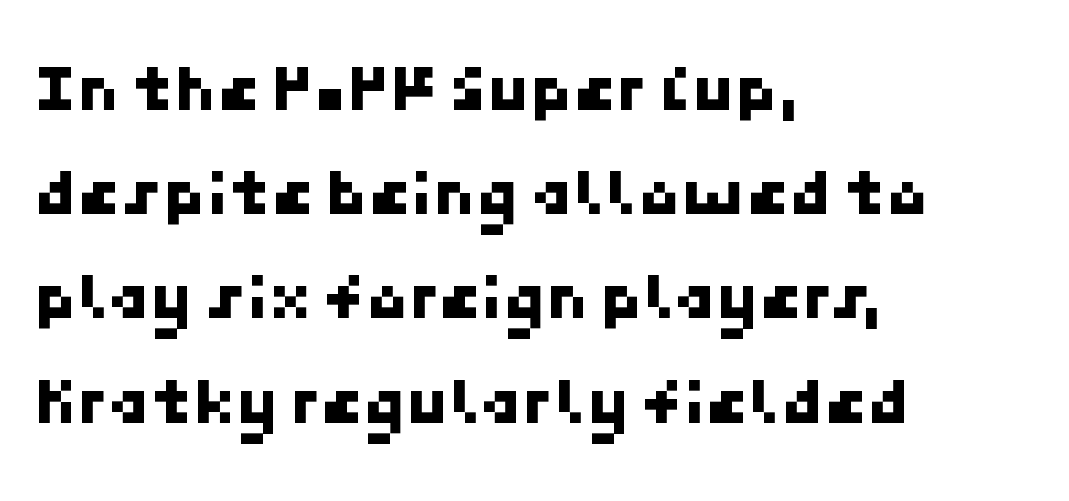
{"serif": "no", "width": "normal", "stroke_contrast": "low", "x_height": "medium", "underline": "no", "align": "left", "line_spacing": "normal", "line_spacing_ratio": 1.51, "letter_spacing": "normal", "letter_spacing_em": 0.0, "glyph_px": 69}
